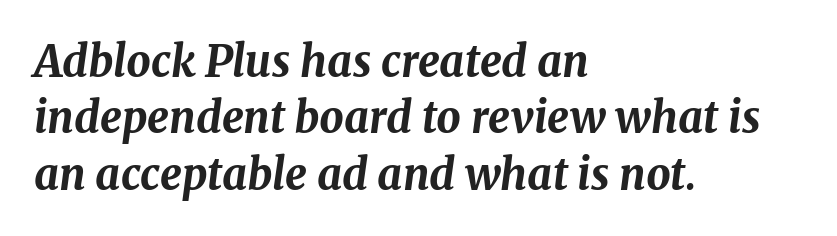
The image shows 43 px bold type, italic (leaning right); set left-aligned, normal line spacing (1.31x), normal letter spacing, not underlined; medium stroke contrast and a medium x-height.
